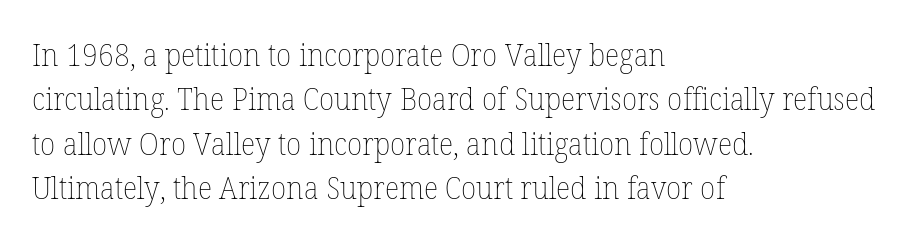
The image shows 31 px thin type, upright; set left-aligned, normal line spacing (1.43x), normal letter spacing, not underlined; low stroke contrast and a medium x-height.
